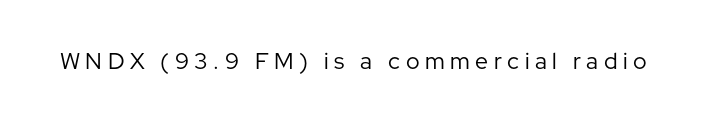
The image shows 23 px text type, upright; set unusually wide letter spacing (+0.24 em), not underlined.
